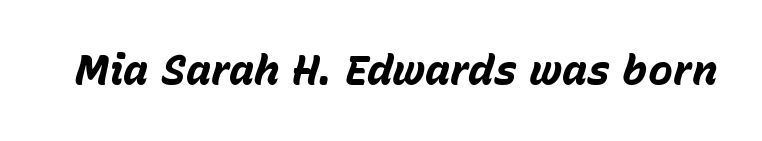
In terms of letterspacing, this is plain default setting. The zone under the glyphs is completely vacant. Looks like regular typesetting: each glyph gets only the width it needs. Looking at the ascenders, they clearly lean. Strokes here are thick enough to call this a true bold.
